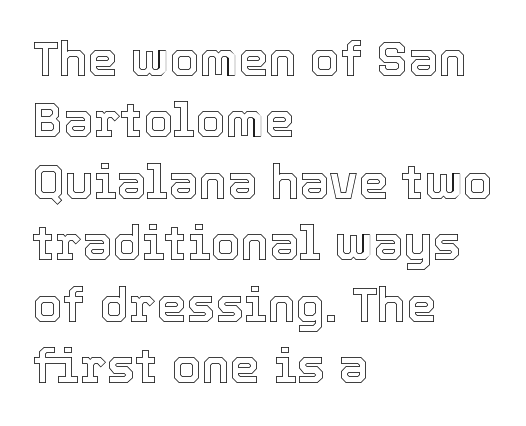
The image shows 48 px text type, upright; set left-aligned, normal line spacing (1.28x), normal letter spacing, not underlined; a medium x-height.
